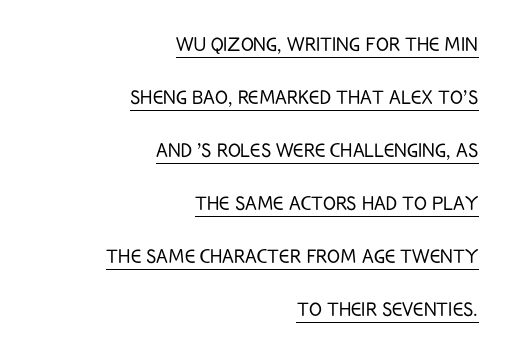
The image shows 24 px text type, upright; set right-aligned, loose line spacing (2.21x), normal letter spacing, underlined.
